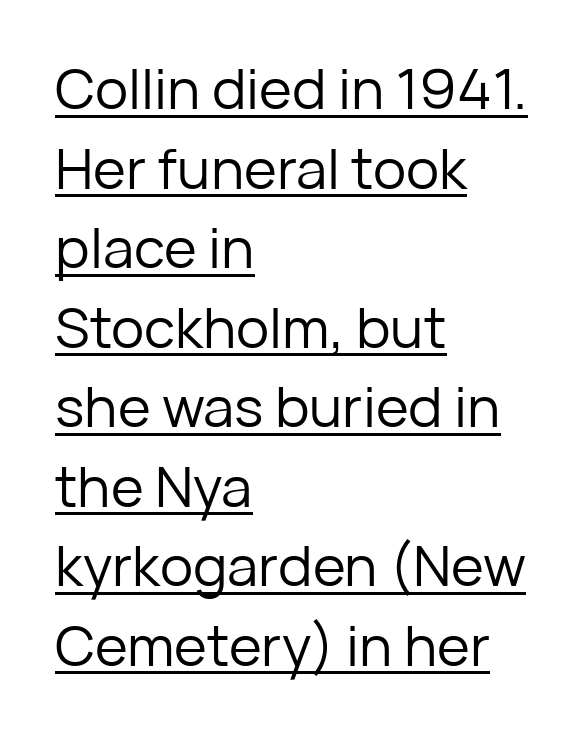
Q: Is the text bold? A: No.
Q: Is the text italic (slanted)? A: No, it is upright.
Q: Is the typeface a serif or a sans-serif typeface? A: Sans-serif.
Q: Is the text underlined? A: Yes.
Q: How is the paragraph aligned? A: Left-aligned.
Q: Is the spacing between letters normal or unusually wide? A: Normal.
Q: Is the spacing between lines tight, normal or loose? A: Normal.
Q: Width (condensed, normal, or wide)? A: Normal.
Q: Stroke contrast? A: Low.
Q: x-height? A: Medium.
Q: Monospaced? A: No.
